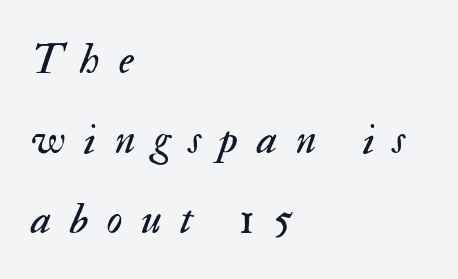
The image shows 44 px regular-weight type, italic (leaning right); set left-aligned, line spacing 1.82x, unusually wide letter spacing (+0.42 em), not underlined; medium stroke contrast and a small x-height.
